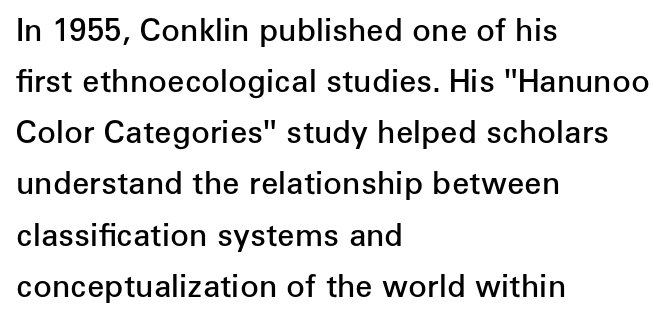
{"serif": "no", "italic": "no", "bold": "semi", "weight": "semibold", "width": "normal", "stroke_contrast": "low", "x_height": "medium", "monospaced": "no", "underline": "no", "align": "left", "line_spacing": "normal", "line_spacing_ratio": 1.65, "letter_spacing": "normal", "letter_spacing_em": 0.0, "glyph_px": 31}
